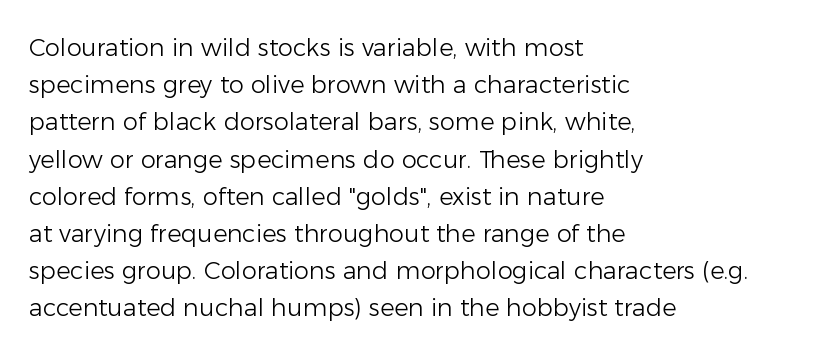
The image shows 24 px text type, upright; set left-aligned, normal line spacing (1.55x), normal letter spacing, not underlined.
